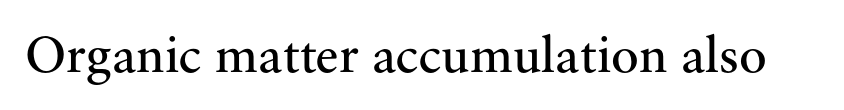
The image shows 52 px regular-weight serif type, upright; set normal letter spacing, not underlined; medium stroke contrast and a small x-height.
